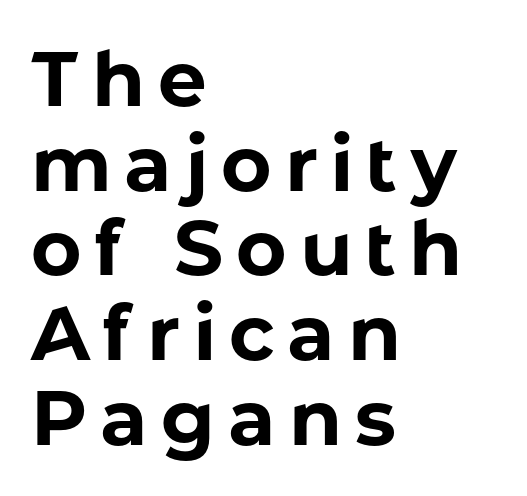
The image shows 77 px bold sans-serif type, upright; set left-aligned, tight line spacing (1.1x), not underlined; low stroke contrast and a medium x-height.
